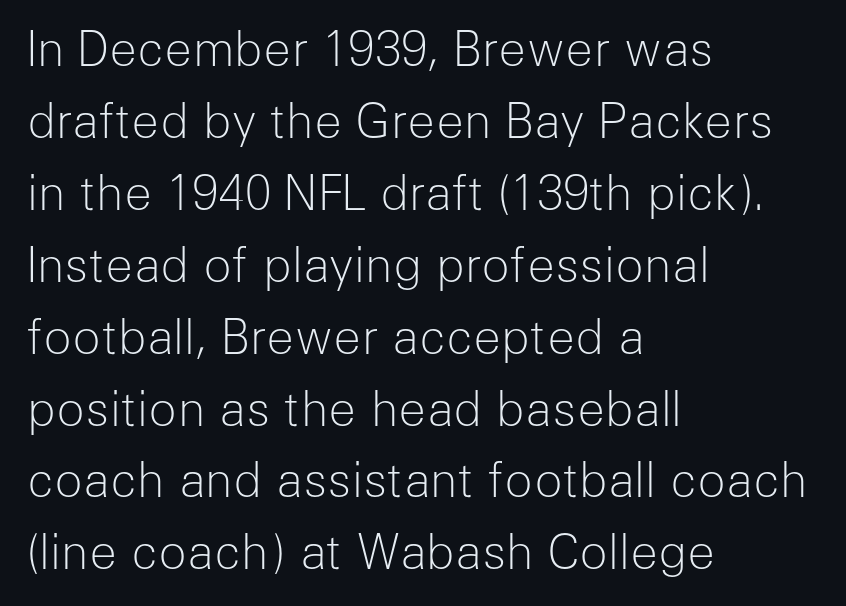
The image shows 47 px light sans-serif type, upright; set left-aligned, normal line spacing (1.53x), normal letter spacing, not underlined; low stroke contrast and a medium x-height.
